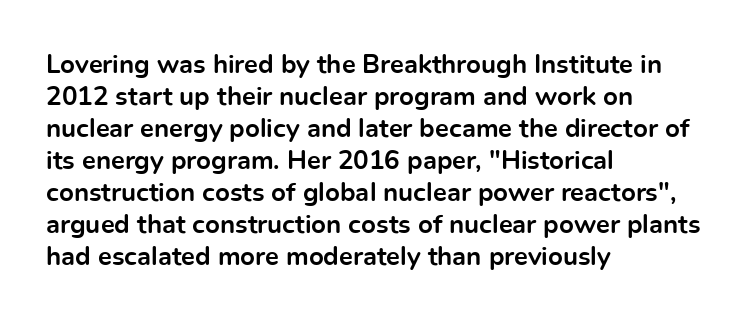
Alignment: flush left. A clean baseline with only descenders dipping below it. Vertical strokes here are truly vertical. Every letter is thick-stroked: bold, no question. A typesetter would call this zero additional tracking.
